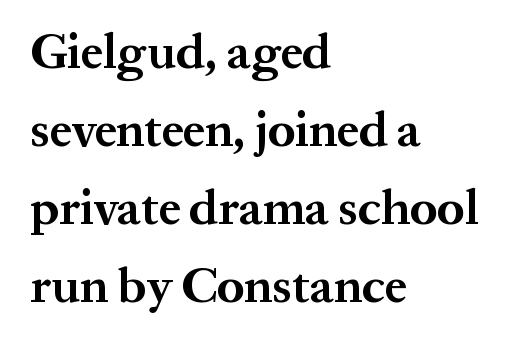
The type family on display is of the serif kind. Strokes here are thick enough to call this a true bold. A normal amount of white space separates one row of letters from the next. Beneath every word, the page is bare. It's the straight-up-and-down kind of type. A typesetter would call this proportional, since set widths differ per character.
